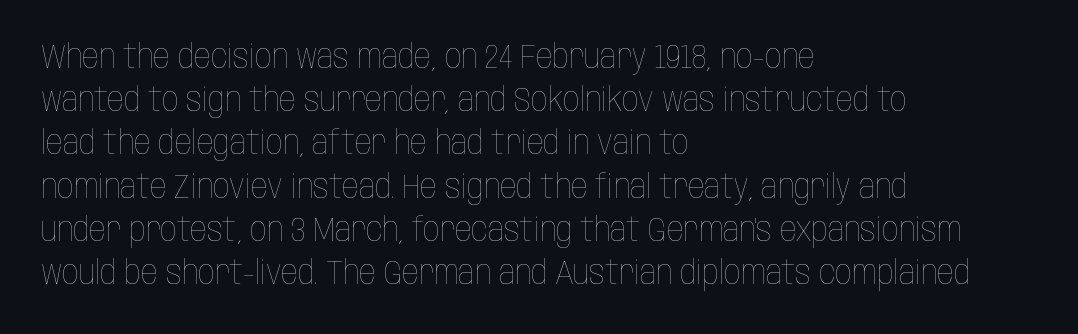
{"italic": "no", "bold": "no", "weight": "thin", "width": "condensed", "stroke_contrast": "low", "x_height": "large", "monospaced": "no", "underline": "no", "align": "left", "line_spacing": "normal", "line_spacing_ratio": 1.31, "letter_spacing": "normal", "letter_spacing_em": 0.0, "glyph_px": 33}
